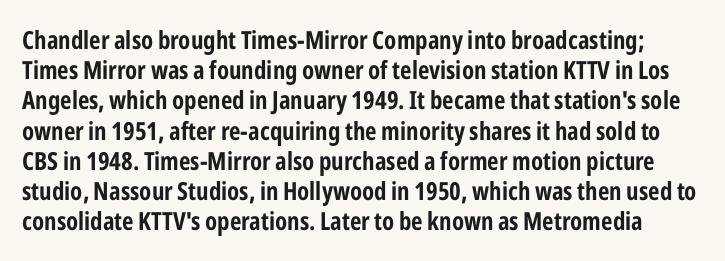
The image shows 25 px bold type, upright; set line spacing 1.21x, normal letter spacing, not underlined.
